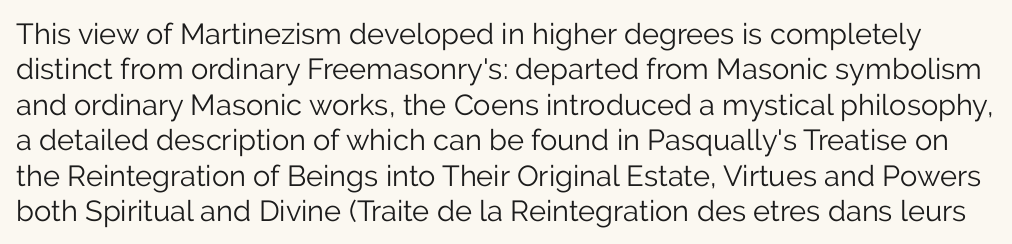
Q: Is the text bold? A: No.
Q: Is the text italic (slanted)? A: No, it is upright.
Q: Is the typeface a serif or a sans-serif typeface? A: Sans-serif.
Q: Is the text underlined? A: No.
Q: Is the spacing between letters normal or unusually wide? A: Normal.
Q: Width (condensed, normal, or wide)? A: Normal.
Q: Stroke contrast? A: Low.
Q: x-height? A: Medium.
Q: Monospaced? A: No.
